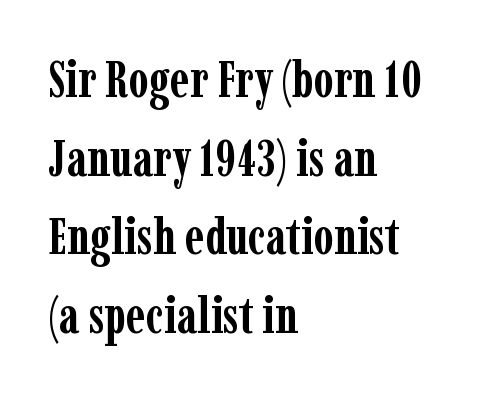
Q: Is the text bold? A: Yes.
Q: Is the text italic (slanted)? A: No, it is upright.
Q: Is the typeface a serif or a sans-serif typeface? A: Serif.
Q: Is the text underlined? A: No.
Q: How is the paragraph aligned? A: Left-aligned.
Q: Is the spacing between letters normal or unusually wide? A: Normal.
Q: Is the spacing between lines tight, normal or loose? A: Normal.
Q: Width (condensed, normal, or wide)? A: Condensed.
Q: Stroke contrast? A: Low.
Q: x-height? A: Medium.
Q: Monospaced? A: No.
